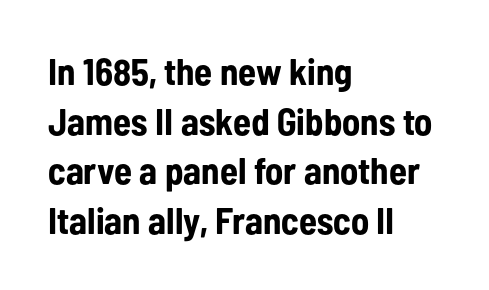
Italic? Not at all — the glyphs are vertical. Tracking here is standard; glyphs follow each other at the usual distance. The face used here has the dense, thick strokes of a bold. Proportional: the letters do not fall into vertical columns. The rendering uses a moderate line-height, typical for paragraphs.
